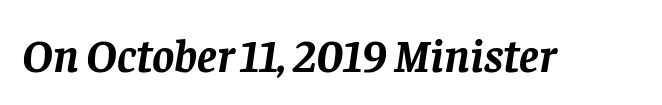
Posture: slanted. What weight is shown? A full bold with thick strokes. A typesetter would call this proportional, since set widths differ per character. Characters follow at the spacing the type designer built in.
